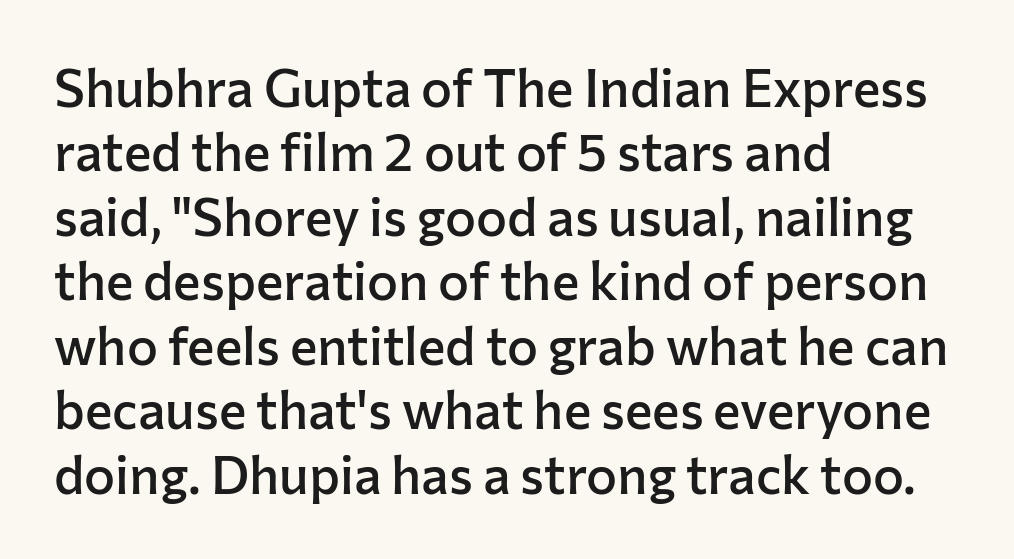
The image shows 52 px semibold sans-serif type, upright; set left-aligned, line spacing 1.24x, normal letter spacing, not underlined; low stroke contrast and a medium x-height.
